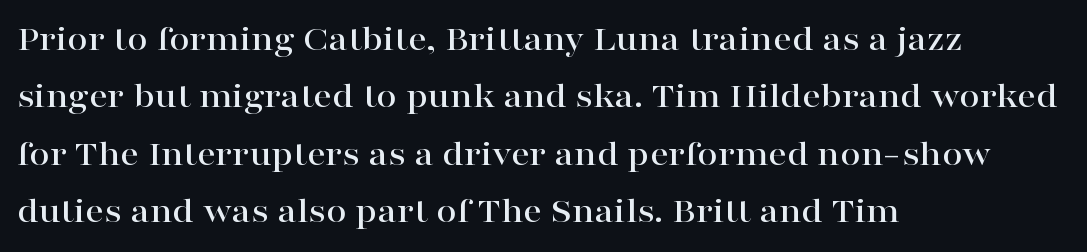
No italicization has been applied; the sample stays upright. Font category for this specimen: serif. This sample has the flowing, uneven cadence of proportional lettering. Casual observation: everything's shoved over to the left. Observe the ordinary spacing: letters are neighbours, not strangers. In terms of leading, this rendering sits right in the middle.
